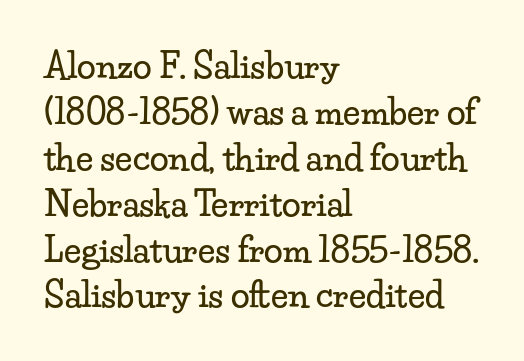
Q: Is the text italic (slanted)? A: No, it is upright.
Q: Is the typeface a serif or a sans-serif typeface? A: Serif.
Q: Is the text underlined? A: No.
Q: How is the paragraph aligned? A: Left-aligned.
Q: Is the spacing between letters normal or unusually wide? A: Normal.
Q: Is the spacing between lines tight, normal or loose? A: Normal.
Q: Width (condensed, normal, or wide)? A: Wide.
Q: Stroke contrast? A: Low.
Q: x-height? A: Small.
Q: Monospaced? A: No.
